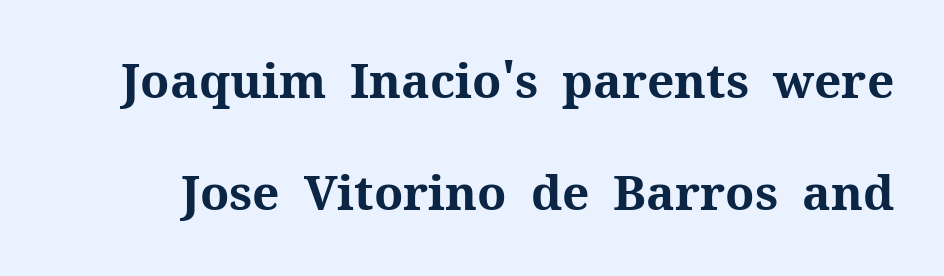
The image shows 48 px bold serif type, upright; set loose line spacing (2.34x), normal letter spacing, not underlined; medium stroke contrast and a medium x-height.
